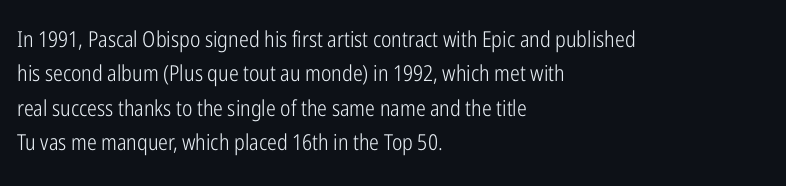
The image shows 22 px text type, upright; set left-aligned, normal line spacing (1.56x), normal letter spacing, not underlined.
